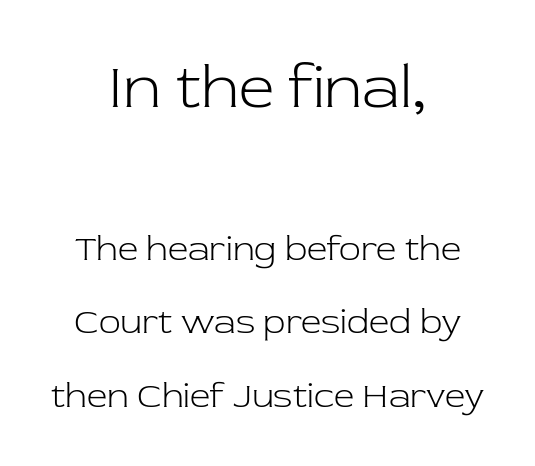
{"serif": "yes", "italic": "no", "bold": "no", "weight": "light", "width": "normal", "stroke_contrast": "low", "x_height": "medium", "monospaced": "no", "underline": "no", "align": "center", "line_spacing": "loose", "line_spacing_ratio": 2.04, "letter_spacing": "normal", "letter_spacing_em": 0.0, "larger_block": "first", "size_ratio": 1.75, "glyph_px": 63}
